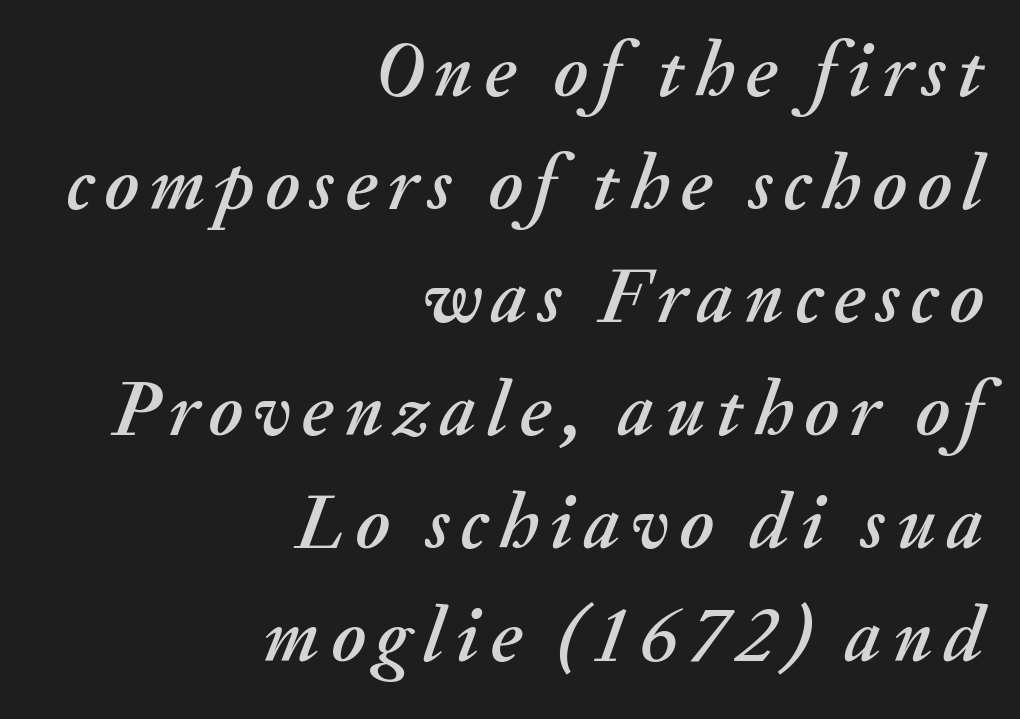
One-word summary of the alignment: right. The gap between lines stays unmarked. Baseline-to-baseline distance is the conventional proportion of letter height. The font's italic variant was chosen for this text. The face used here is proportionally spaced, like ordinary book or web type.
